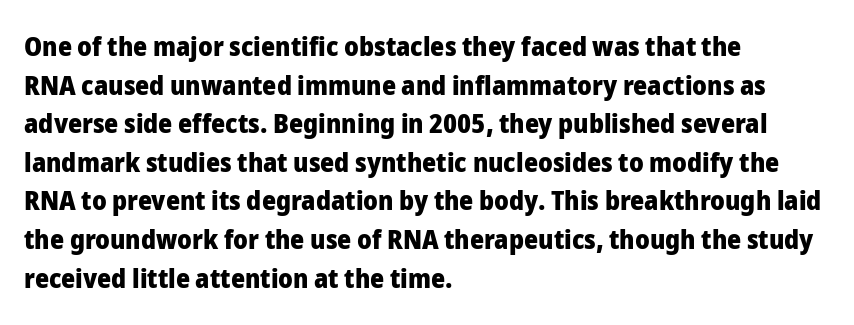
The image shows 27 px bold type, upright; set left-aligned, normal line spacing (1.43x), normal letter spacing, not underlined.
